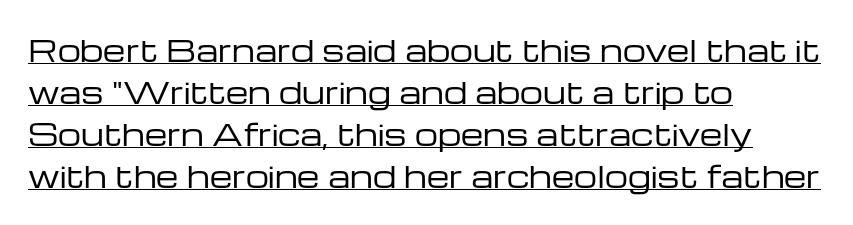
The image shows 29 px regular-weight, wide sans-serif type, upright; set left-aligned, normal line spacing (1.45x), normal letter spacing, underlined; low stroke contrast and a medium x-height.
